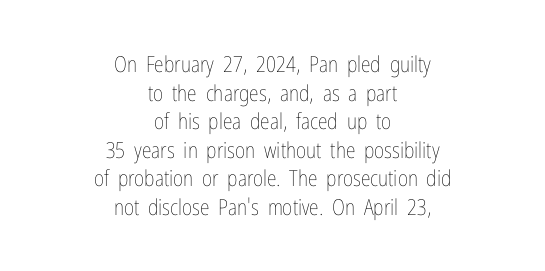
{"italic": "no", "bold": "no", "underline": "no", "align": "center", "line_spacing": "normal", "line_spacing_ratio": 1.3, "letter_spacing": "normal", "letter_spacing_em": 0.0, "glyph_px": 22}
